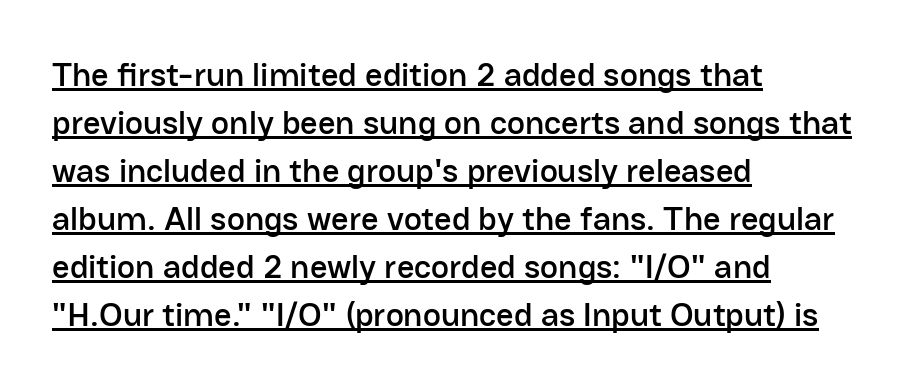
Q: Is the text italic (slanted)? A: No, it is upright.
Q: Is the typeface a serif or a sans-serif typeface? A: Sans-serif.
Q: Is the text underlined? A: Yes.
Q: How is the paragraph aligned? A: Left-aligned.
Q: Is the spacing between letters normal or unusually wide? A: Normal.
Q: Is the spacing between lines tight, normal or loose? A: Normal.
Q: Width (condensed, normal, or wide)? A: Normal.
Q: Stroke contrast? A: Low.
Q: x-height? A: Medium.
Q: Monospaced? A: No.
